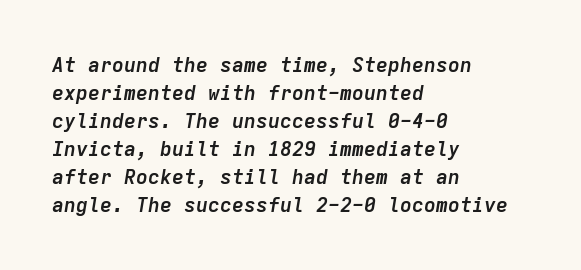
{"italic": "yes", "lean": "right", "slant_degrees": 9, "bold": "yes", "underline": "no", "align": "left", "line_spacing": "normal", "line_spacing_ratio": 1.4, "letter_spacing": "normal", "letter_spacing_em": 0.0, "glyph_px": 20}
